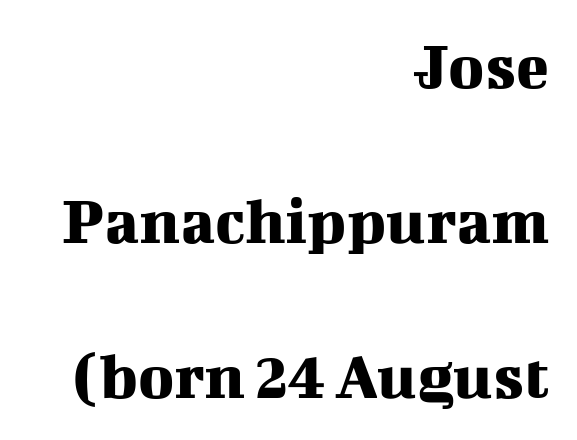
Q: Is the text italic (slanted)? A: No, it is upright.
Q: Is the typeface a serif or a sans-serif typeface? A: Serif.
Q: Is the text underlined? A: No.
Q: How is the paragraph aligned? A: Right-aligned.
Q: Is the spacing between letters normal or unusually wide? A: Normal.
Q: Is the spacing between lines tight, normal or loose? A: Loose.
Q: Width (condensed, normal, or wide)? A: Normal.
Q: Stroke contrast? A: Medium.
Q: x-height? A: Medium.
Q: Monospaced? A: No.
